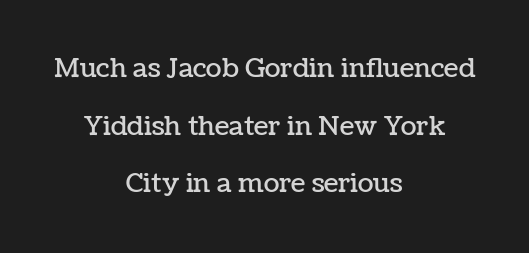
The image shows 26 px text type, upright; set centered, loose line spacing (2.22x), normal letter spacing, not underlined.
